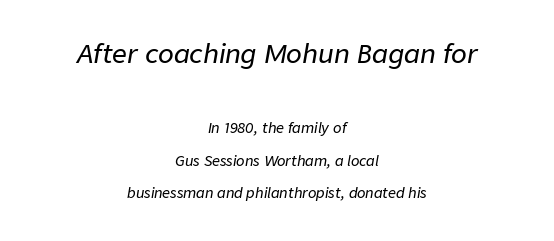
{"italic": "yes", "lean": "right", "slant_degrees": 9, "underline": "no", "align": "center", "line_spacing": "loose", "line_spacing_ratio": 2.32, "letter_spacing": "normal", "letter_spacing_em": 0.0, "larger_block": "first", "size_ratio": 1.86, "glyph_px": 26}
